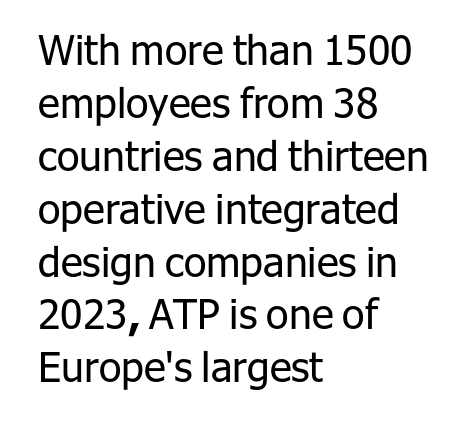
The image shows 41 px regular-weight sans-serif type, upright; set left-aligned, normal line spacing (1.29x), normal letter spacing, not underlined; low stroke contrast and a medium x-height.
